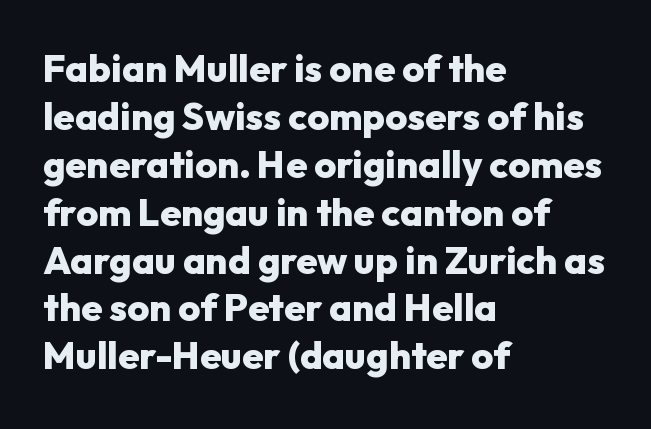
Looks like regular typesetting: each glyph gets only the width it needs. Letterform terminals end flat and unadorned throughout the passage. This sample uses an upright cut, with every glyph sitting square on the baseline. The glyphs are unaccompanied by any horizontal stroke below them.
